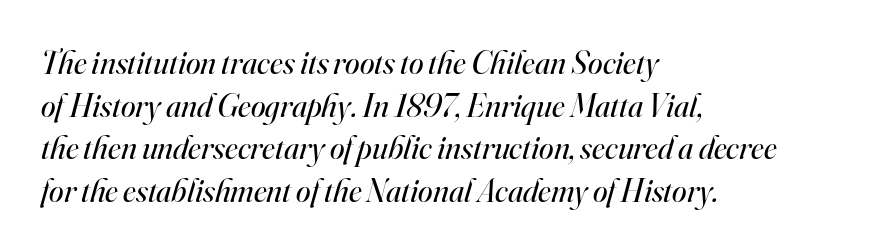
What's the leading like? Ordinary, nothing unusual. The passage is arranged the way most books set body copy — flush left. Yep, those are serifs on the letters. Check under the words: just untouched page.
